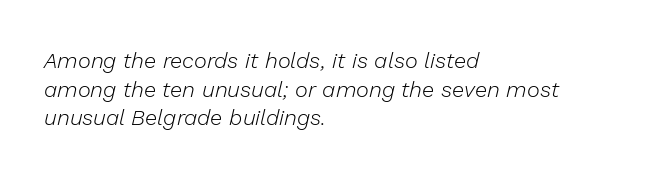
The rag falls on the right side of this text block. Compared with a typical body face, this is equally light or lighter still. Interline gaps are of average width in this sample. Notice how the stems are inclined rather than vertical — that's the hallmark of italics.
